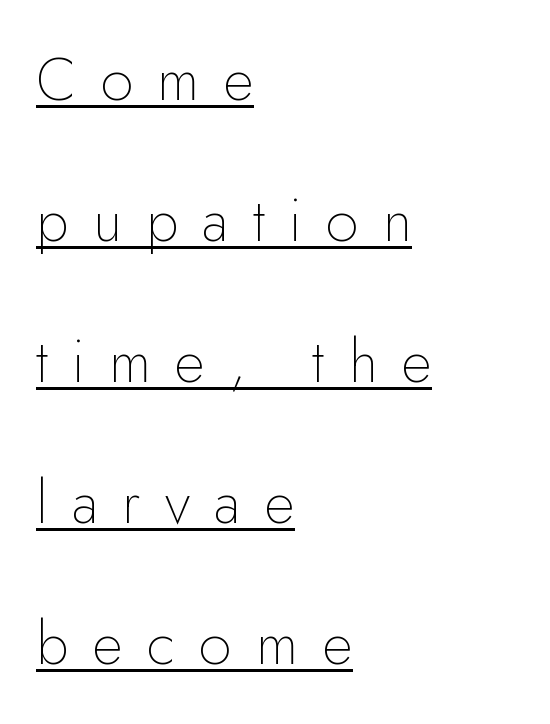
Q: Is the text bold? A: No.
Q: Is the text italic (slanted)? A: No, it is upright.
Q: Is the typeface a serif or a sans-serif typeface? A: Sans-serif.
Q: Is the text underlined? A: Yes.
Q: How is the paragraph aligned? A: Left-aligned.
Q: Is the spacing between letters normal or unusually wide? A: Unusually wide.
Q: Is the spacing between lines tight, normal or loose? A: Loose.
Q: Width (condensed, normal, or wide)? A: Normal.
Q: Stroke contrast? A: Low.
Q: x-height? A: Small.
Q: Monospaced? A: No.
